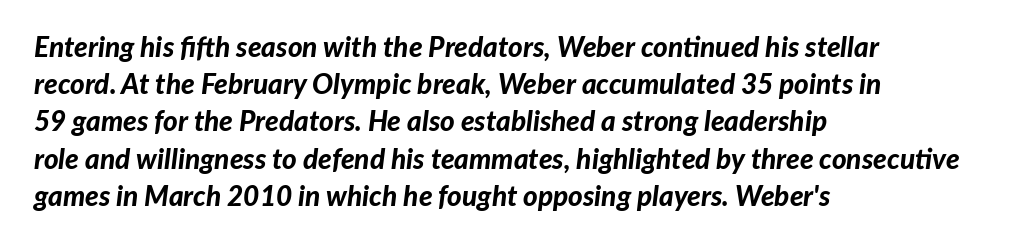
Q: Is the text bold? A: Yes.
Q: Is the text italic (slanted)? A: Yes, it leans right by about 7 degrees.
Q: Is the text underlined? A: No.
Q: How is the paragraph aligned? A: Left-aligned.
Q: Is the spacing between letters normal or unusually wide? A: Normal.
Q: Is the spacing between lines tight, normal or loose? A: Normal.
Q: Width (condensed, normal, or wide)? A: Normal.
Q: Stroke contrast? A: Low.
Q: x-height? A: Medium.
Q: Monospaced? A: No.
